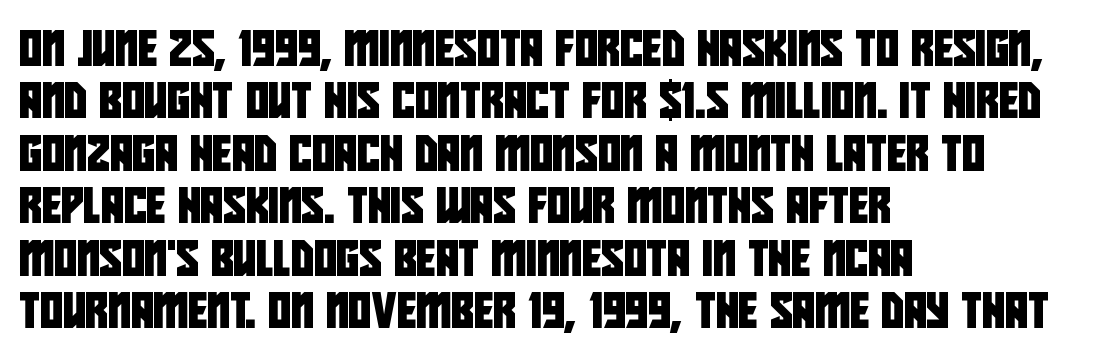
Spacing verdict: proportional, widths tailored to each character. Words float on clear page, feet unadorned. This rendering uses left alignment, leaving the right contour irregular. To sum up the face: it is a sans, with no serifs.
